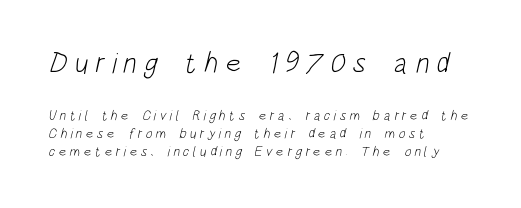
Descender tails drop into unmarked territory. A typesetter would call this proportional, since set widths differ per character. The letterforms sit at book weight or below. The letters in the upper block stand taller than those in the block below.
